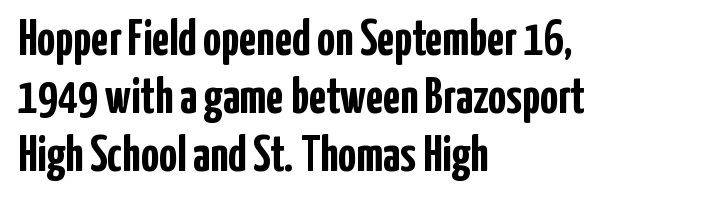
The image shows 50 px semibold, condensed sans-serif type, upright; set left-aligned, line spacing 1.16x, normal letter spacing, not underlined; low stroke contrast and a medium x-height.
